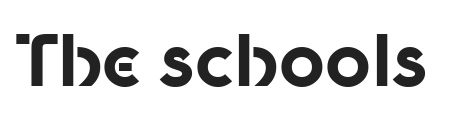
The image shows 71 px bold sans-serif type, upright; set normal letter spacing, not underlined; low stroke contrast and a medium x-height.
